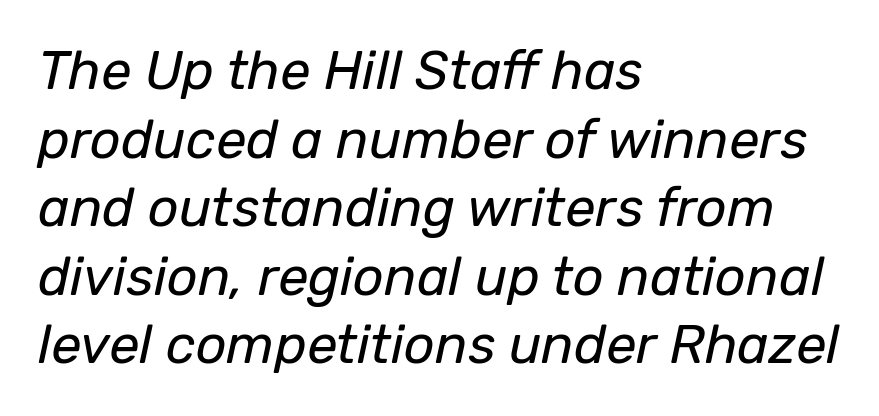
The image shows 54 px regular-weight type, italic (leaning right); set left-aligned, normal line spacing (1.27x), normal letter spacing, not underlined; low stroke contrast and a medium x-height.
